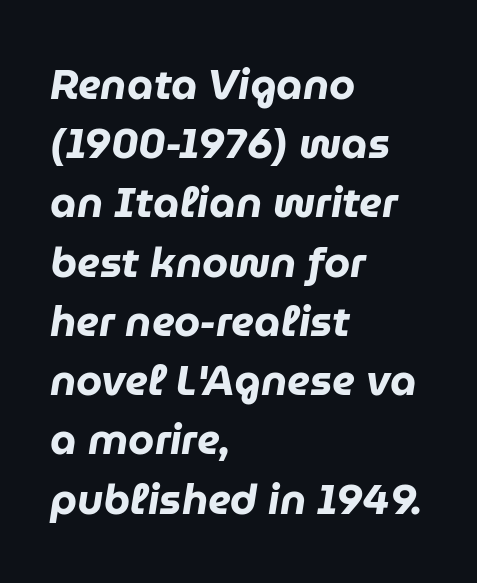
{"italic": "yes", "lean": "right", "slant_degrees": 9, "bold": "yes", "weight": "heavy", "width": "normal", "stroke_contrast": "low", "x_height": "medium", "monospaced": "no", "underline": "no", "align": "left", "line_spacing": "normal", "line_spacing_ratio": 1.41, "letter_spacing": "normal", "letter_spacing_em": 0.0, "glyph_px": 42}
